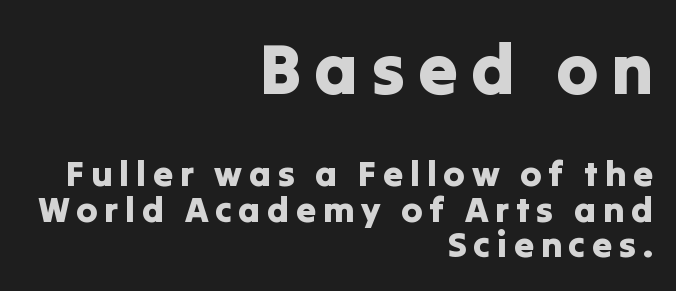
Q: Is the text italic (slanted)? A: No, it is upright.
Q: Is the typeface a serif or a sans-serif typeface? A: Sans-serif.
Q: Is the text underlined? A: No.
Q: How is the paragraph aligned? A: Right-aligned.
Q: Is the spacing between lines tight, normal or loose? A: Tight.
Q: Which block of text is set in a larger size, the first (top) or the second (bottom)? A: The first (top) one.
Q: Width (condensed, normal, or wide)? A: Normal.
Q: Stroke contrast? A: Low.
Q: x-height? A: Medium.
Q: Monospaced? A: No.
